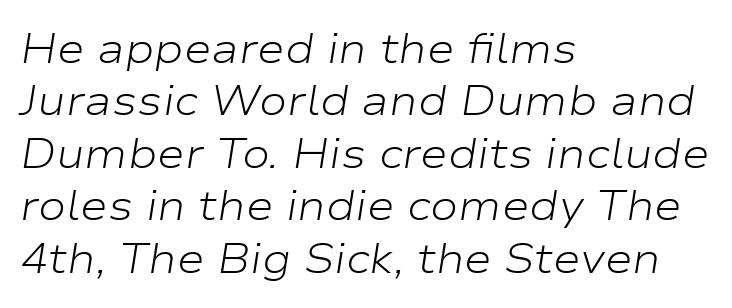
Q: Is the text bold? A: No.
Q: Is the text italic (slanted)? A: Yes, it leans right by about 9 degrees.
Q: Is the text underlined? A: No.
Q: How is the paragraph aligned? A: Left-aligned.
Q: Is the spacing between letters normal or unusually wide? A: Normal.
Q: Is the spacing between lines tight, normal or loose? A: Normal.
Q: Width (condensed, normal, or wide)? A: Wide.
Q: Stroke contrast? A: Low.
Q: x-height? A: Medium.
Q: Monospaced? A: No.
